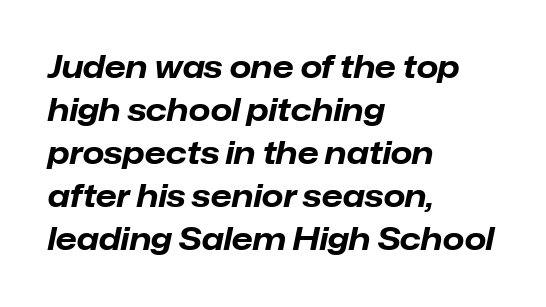
Q: Is the text bold? A: Yes.
Q: Is the text italic (slanted)? A: Yes, it leans right by about 12 degrees.
Q: Is the text underlined? A: No.
Q: How is the paragraph aligned? A: Left-aligned.
Q: Is the spacing between letters normal or unusually wide? A: Normal.
Q: Is the spacing between lines tight, normal or loose? A: Normal.
Q: Width (condensed, normal, or wide)? A: Normal.
Q: Stroke contrast? A: Low.
Q: x-height? A: Medium.
Q: Monospaced? A: No.
